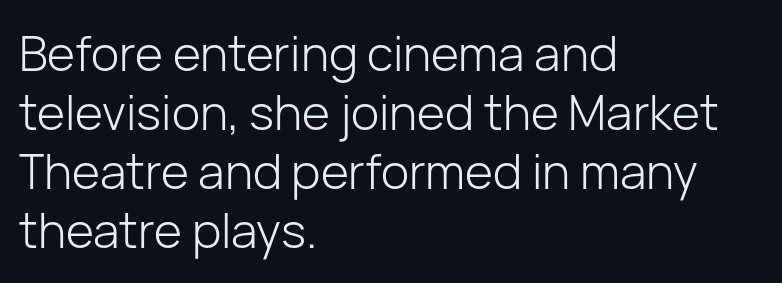
{"serif": "no", "italic": "no", "bold": "no", "weight": "light", "width": "normal", "stroke_contrast": "low", "x_height": "medium", "monospaced": "no", "underline": "no", "align": "left", "line_spacing_ratio": 1.23, "letter_spacing": "normal", "letter_spacing_em": 0.0, "glyph_px": 48}
